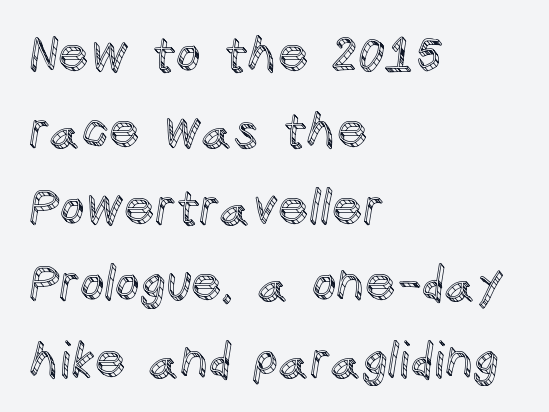
Does the leading feel generous? No, just average. The typesetter chose a ragged-right arrangement here. The line texture is even and compact thanks to regular tracking. The words here are not underlined. The letters advance in unequal steps, a hallmark of proportional type.
